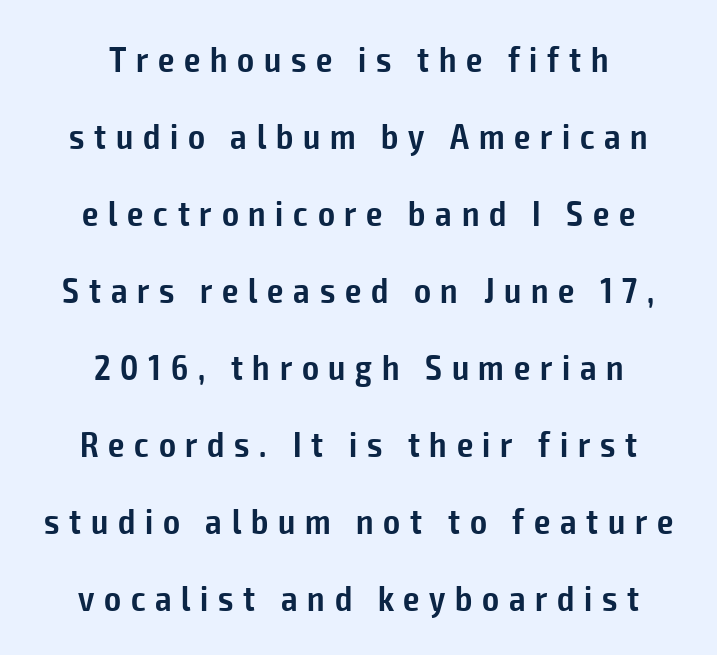
Q: Is the text bold? A: Semi-bold.
Q: Is the text italic (slanted)? A: No, it is upright.
Q: Is the typeface a serif or a sans-serif typeface? A: Sans-serif.
Q: Is the text underlined? A: No.
Q: How is the paragraph aligned? A: Centered.
Q: Is the spacing between letters normal or unusually wide? A: Unusually wide.
Q: Is the spacing between lines tight, normal or loose? A: Loose.
Q: Width (condensed, normal, or wide)? A: Condensed.
Q: Stroke contrast? A: Low.
Q: x-height? A: Medium.
Q: Monospaced? A: No.
